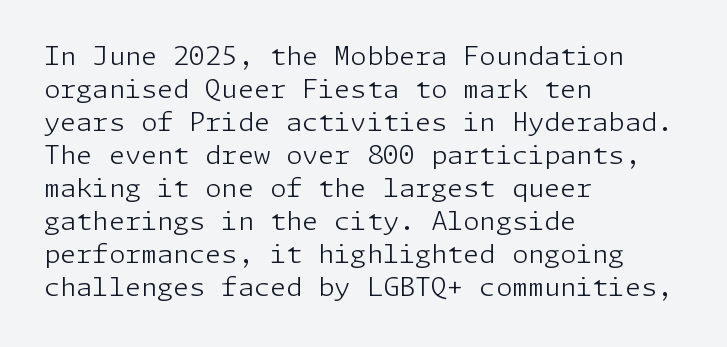
{"italic": "no", "bold": "no", "underline": "no", "align": "left", "line_spacing": "normal", "line_spacing_ratio": 1.27, "letter_spacing": "normal", "letter_spacing_em": 0.0, "glyph_px": 26}
